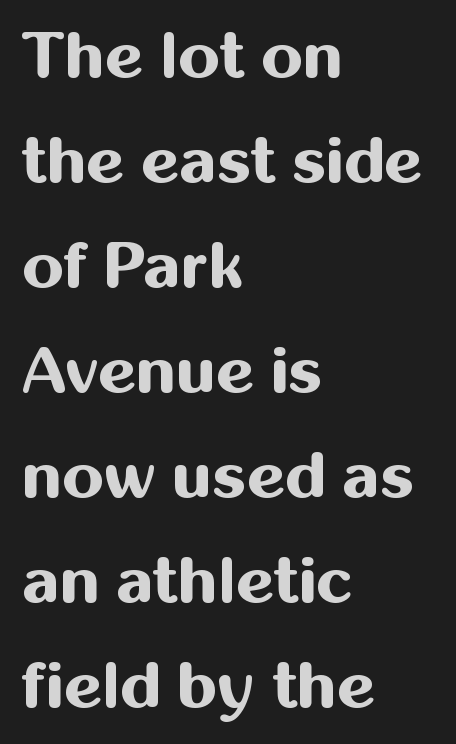
The image shows 66 px bold sans-serif type, upright; set left-aligned, normal line spacing (1.59x), normal letter spacing, not underlined; medium stroke contrast and a medium x-height.
